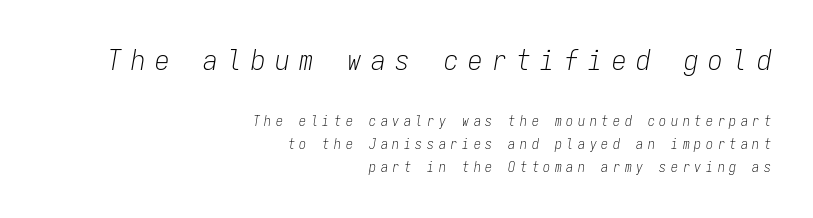
Q: Is the text bold? A: No.
Q: Is the text italic (slanted)? A: Yes, it leans right by about 9 degrees.
Q: Is the text underlined? A: No.
Q: How is the paragraph aligned? A: Right-aligned.
Q: Is the spacing between letters normal or unusually wide? A: Unusually wide.
Q: Is the spacing between lines tight, normal or loose? A: Normal.
Q: Which block of text is set in a larger size, the first (top) or the second (bottom)? A: The first (top) one.
Q: Width (condensed, normal, or wide)? A: Condensed.
Q: Stroke contrast? A: Low.
Q: x-height? A: Medium.
Q: Monospaced? A: Yes.
